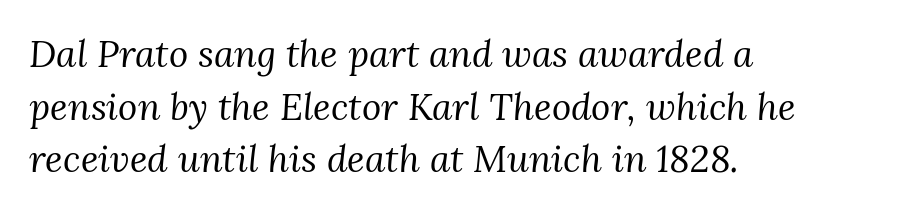
The image shows 37 px regular-weight serif type, italic (leaning right); set left-aligned, normal line spacing (1.42x), normal letter spacing, not underlined; medium stroke contrast and a medium x-height.
